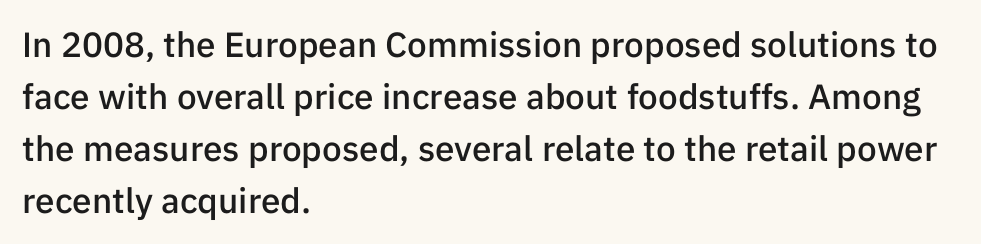
Q: Is the text bold? A: Semi-bold.
Q: Is the text italic (slanted)? A: No, it is upright.
Q: Is the typeface a serif or a sans-serif typeface? A: Sans-serif.
Q: Is the text underlined? A: No.
Q: How is the paragraph aligned? A: Left-aligned.
Q: Is the spacing between letters normal or unusually wide? A: Normal.
Q: Is the spacing between lines tight, normal or loose? A: Normal.
Q: Width (condensed, normal, or wide)? A: Normal.
Q: Stroke contrast? A: Low.
Q: x-height? A: Medium.
Q: Monospaced? A: No.
